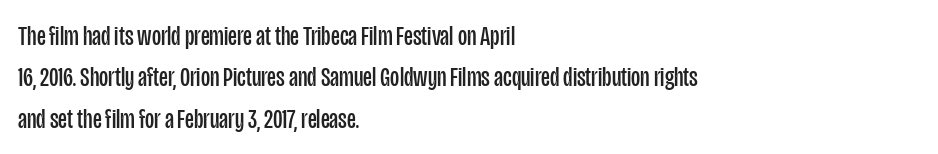
Bold? No — there's no thickening of the strokes. If you drew a ruler down the left edge, every line would touch it. The characters display no serif detailing; their extremities are plain. Vertically, the passage feels balanced, rows spaced as you'd expect.
